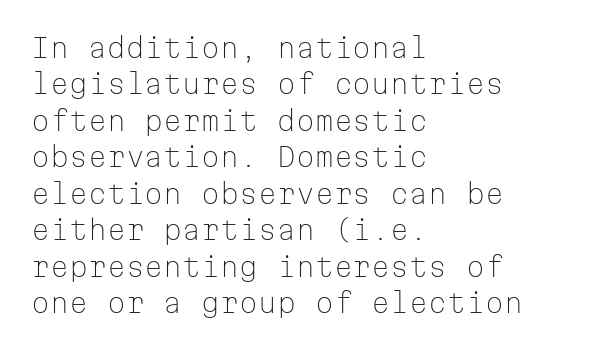
The image shows 27 px text type, upright; set left-aligned, normal line spacing (1.35x), normal letter spacing, not underlined.
